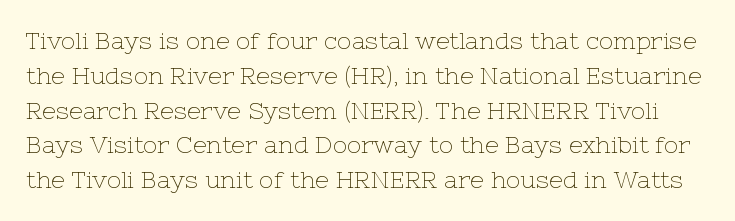
The image shows 24 px text type, upright; set normal line spacing (1.45x), normal letter spacing, not underlined.
